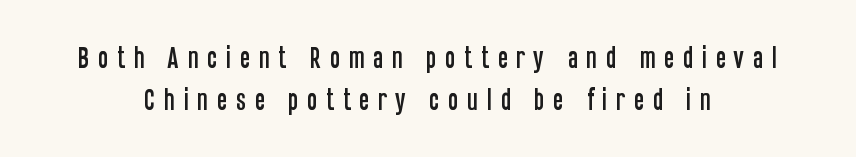
The image shows 24 px text type, upright; set centered, line spacing 1.75x, unusually wide letter spacing (+0.34 em), not underlined.
